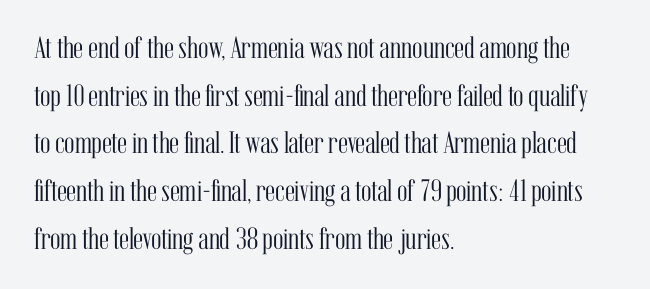
The characters display serif detailing at their extremities. Weight: in the light-to-regular range. Typeset ragged right — the left edge is the straight one. Varying glyph widths throughout — classic text-font behaviour. Standard letterfit; no display-style spreading of the glyphs. This rendering features lettering with no underline.
